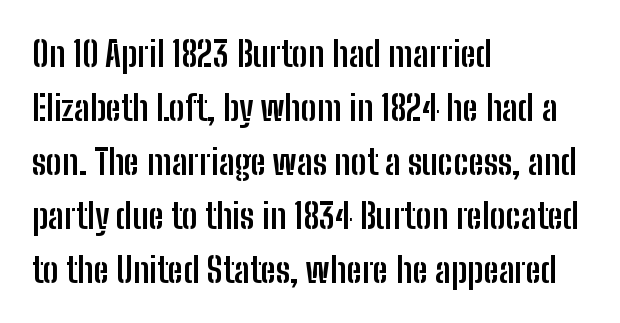
{"serif": "no", "italic": "no", "bold": "yes", "weight": "semibold", "width": "condensed", "stroke_contrast": "low", "x_height": "medium", "monospaced": "no", "underline": "no", "align": "left", "line_spacing": "normal", "line_spacing_ratio": 1.54, "letter_spacing": "normal", "letter_spacing_em": 0.0, "glyph_px": 35}
